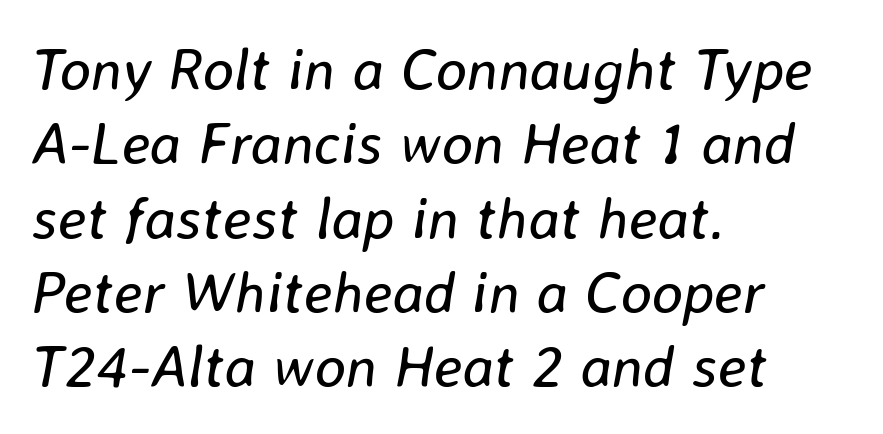
A typesetter would call this proportional, since set widths differ per character. Regarding leading, the lines here are spaced in the standard way. Each row of text sits above clean, open space. Visually the block forms a straight wall on the left and a jagged coastline on the right. Summary of weight: not heavy and not bold.
